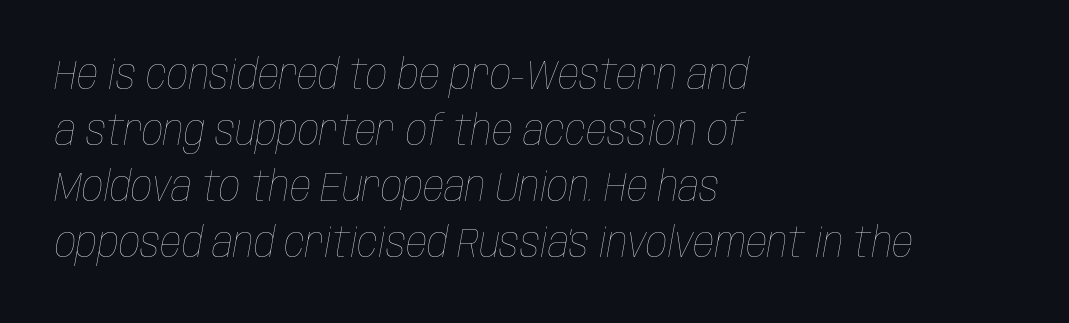
The typography opts for an oblique posture over an upright one. Stroke thickness stays within the range of a standard reading face or lighter. Think of a printed novel: that variable character pitch is what you see here. Normally led — the rows are evenly, conventionally spaced. The face used here is rendered with its standard letterfit. The paragraph shown leans on its left margin.
